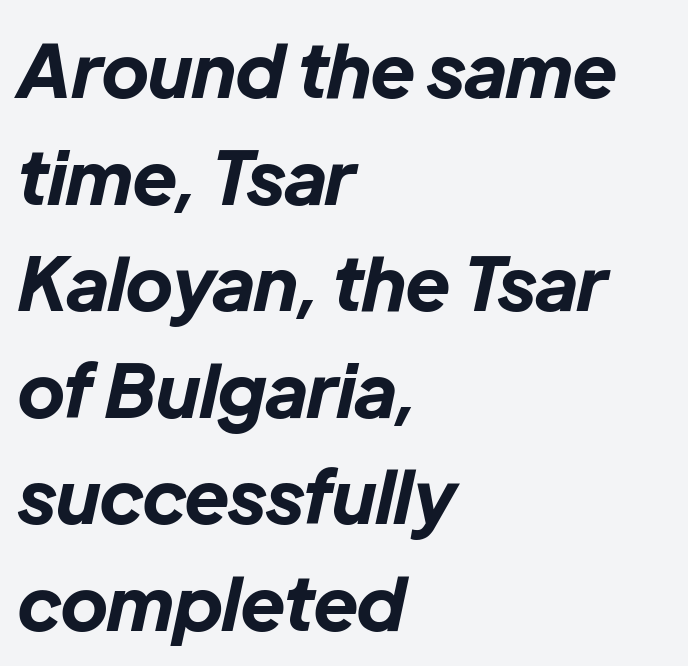
Character widths vary here, with narrow letters taking less room than wide ones. Its strokes are broad and dark, the hallmark of bold type. Reading down the column, the eye jumps a familiar distance to each next line. One-word summary of the alignment: left. Any mark beneath the type? The region is blank. In terms of posture, this sample is oblique.
